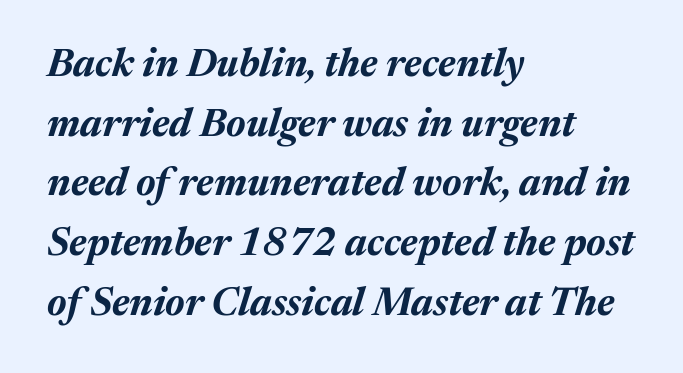
Every row of glyphs begins at an identical x-position on the left. Looks like regular typesetting: each glyph gets only the width it needs. Vertically, the passage feels balanced, rows spaced as you'd expect. The passage shown is not underscored anywhere.
